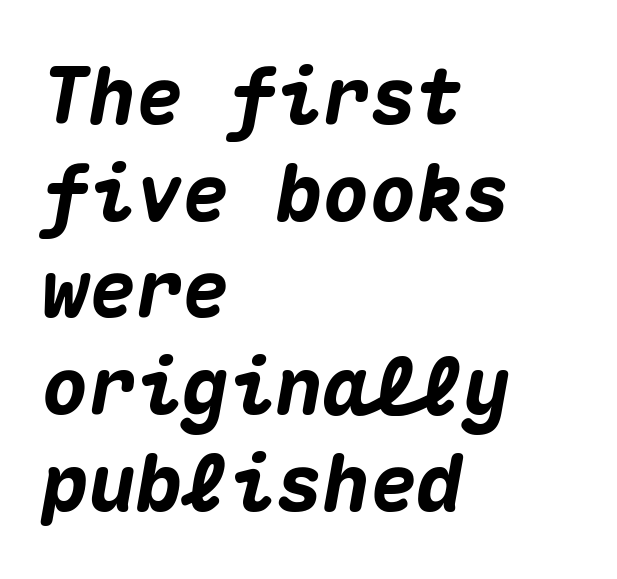
It's the slanting kind of type. The rendering uses typewriter-style spacing with identical character cells. Characters follow at the spacing the type designer built in. Weight check: bold — yes, fully. A clean baseline with only descenders dipping below it.
